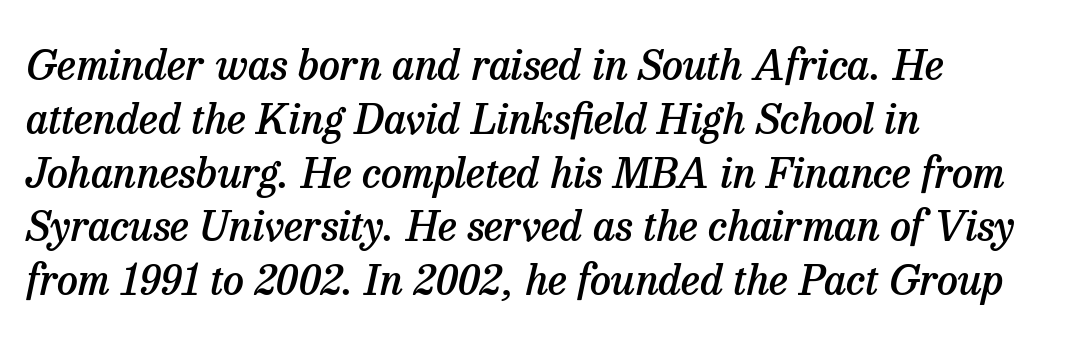
Q: Is the text bold? A: Semi-bold.
Q: Is the text italic (slanted)? A: Yes, it leans right by about 13 degrees.
Q: Is the typeface a serif or a sans-serif typeface? A: Serif.
Q: Is the text underlined? A: No.
Q: How is the paragraph aligned? A: Left-aligned.
Q: Is the spacing between letters normal or unusually wide? A: Normal.
Q: Is the spacing between lines tight, normal or loose? A: Normal.
Q: Width (condensed, normal, or wide)? A: Normal.
Q: Stroke contrast? A: Low.
Q: x-height? A: Medium.
Q: Monospaced? A: No.
